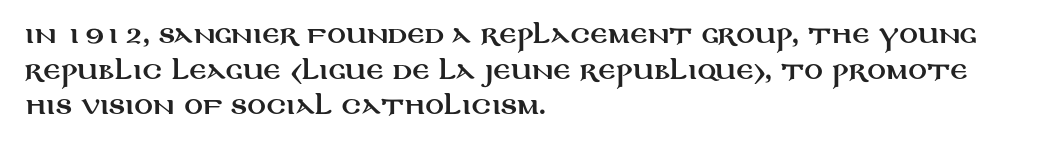
{"italic": "no", "underline": "no", "align": "left", "line_spacing": "normal", "line_spacing_ratio": 1.55, "letter_spacing": "normal", "letter_spacing_em": 0.0, "glyph_px": 23}
